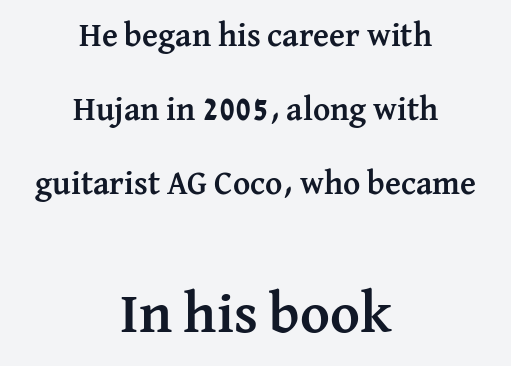
The vertical gap from one line to the next is large. Short and long lines alike share a common midpoint. The typography opts for an upright posture over an oblique one. Just letters on the line, the space beneath them empty. The rendering uses natural spacing where letterforms have individual widths.
